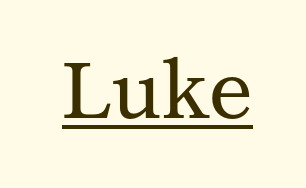
This rendering leaves character spacing at its baseline value. Do the characters align in a grid? No, the font is proportional. To sum up the face: it has serifs. Quick note: not italic, upright. Has an underline been added? It has.
